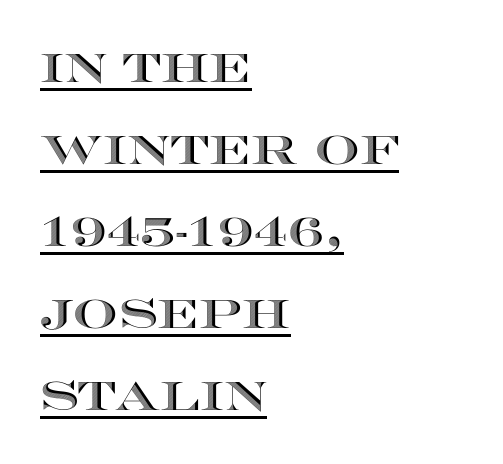
Q: Is the text italic (slanted)? A: No, it is upright.
Q: Is the text underlined? A: Yes.
Q: How is the paragraph aligned? A: Left-aligned.
Q: Is the spacing between letters normal or unusually wide? A: Normal.
Q: Is the spacing between lines tight, normal or loose? A: Loose.
Q: Width (condensed, normal, or wide)? A: Wide.
Q: x-height? A: Large.
Q: Monospaced? A: No.
